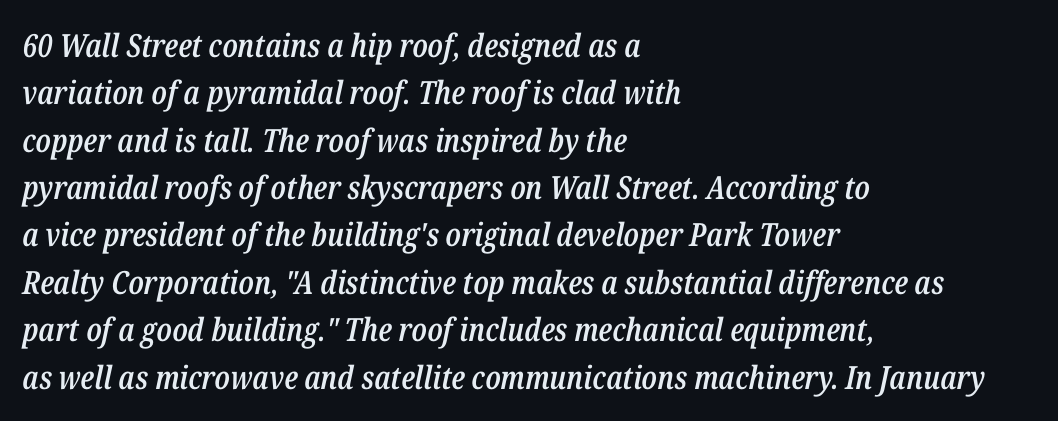
A semibold gives these letters moderate extra thickness, short of bold. You could not count columns in this text — the font is proportionally spaced. The zone under the glyphs is completely vacant. Is the letter spacing exaggerated? No — it looks like the ordinary default. The whole block is typeset with a tilt.
